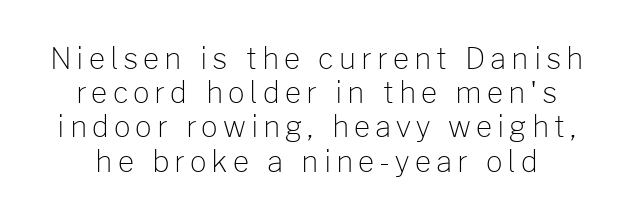
The image shows 29 px light sans-serif type, upright; set line spacing 1.18x, not underlined; low stroke contrast and a medium x-height.
